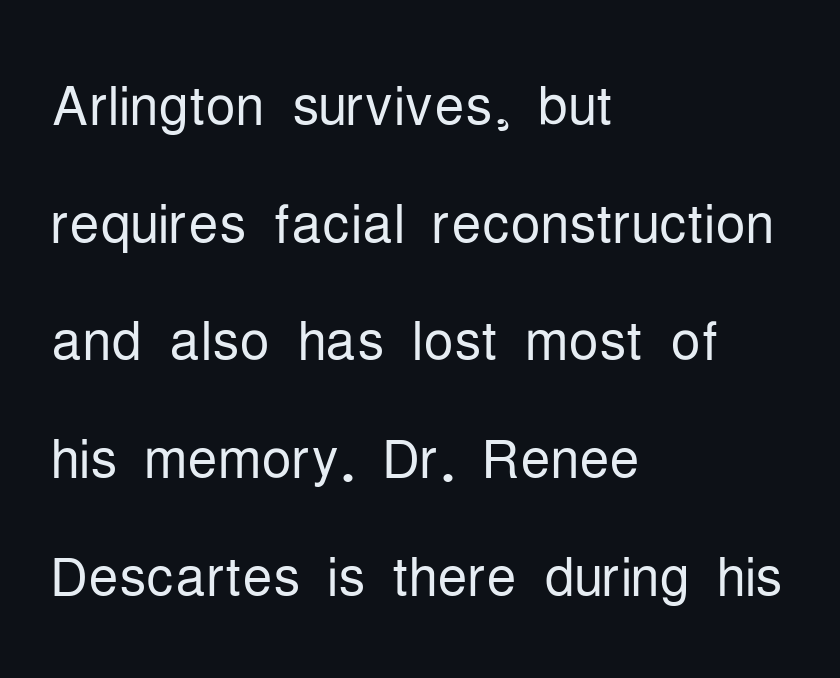
The type family on display is of the sans-serif kind. Bold? No — there's no thickening of the strokes. Note the varied advance widths — an 'i' is clearly narrower than an 'm'. Students, observe: this is what conventionally led text looks like. These lines are set flush left with a ragged right edge.
